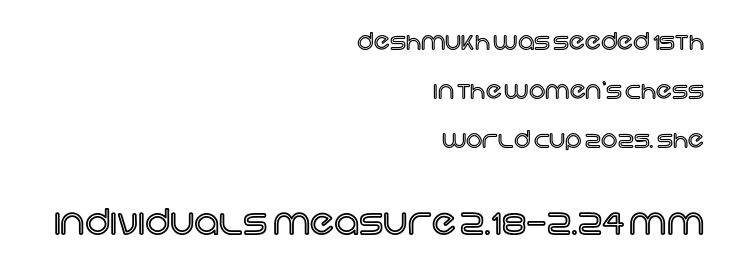
The image shows 35 px text type, upright; set right-aligned, loose line spacing (2.14x), normal letter spacing, not underlined; the second (bottom) block is 1.52x larger; a large x-height.
